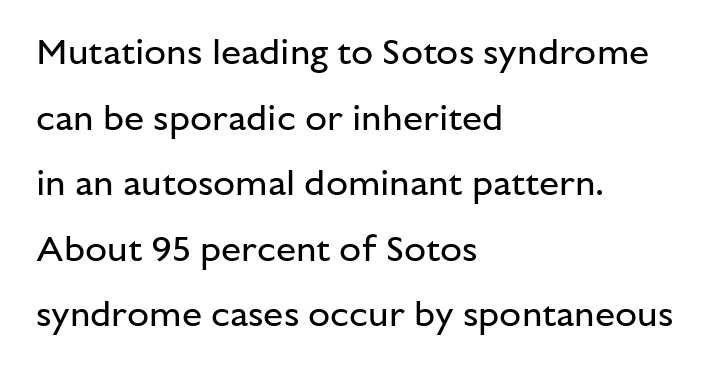
You can tell it's not italic because the verticals are truly vertical. Note: no serifs on the glyphs. The rendering anchors every line to the left-hand side. Is the stroke heavy? The answer is a plain regular-or-lighter. These lines are rendered in a variable-pitch font.
